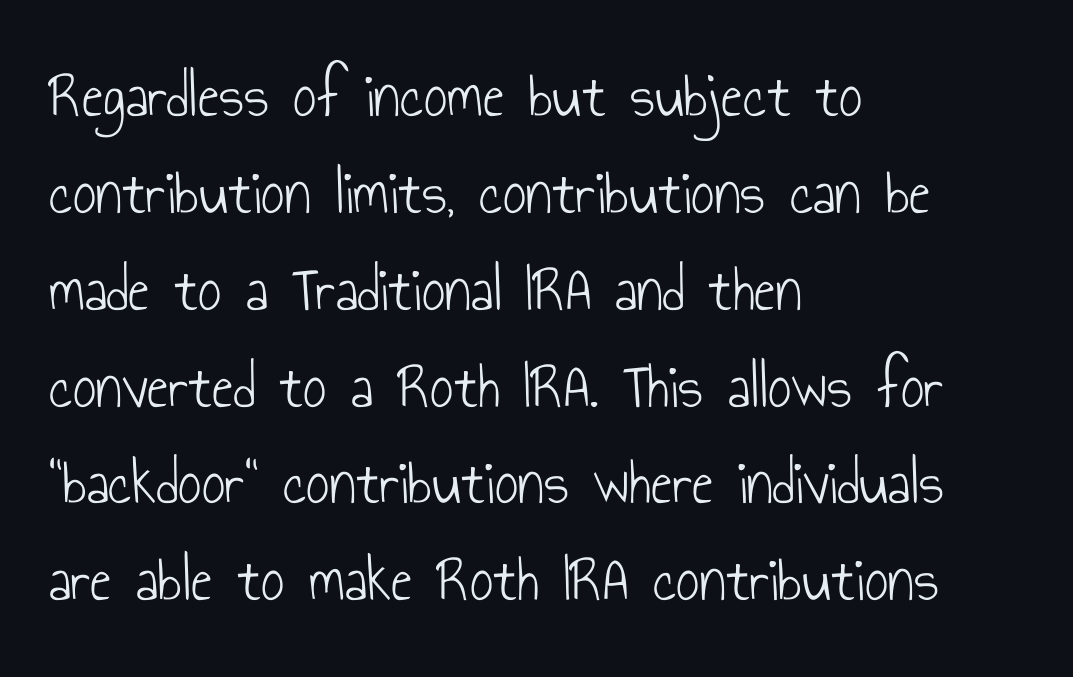
{"serif": "no", "italic": "no", "bold": "no", "weight": "light", "width": "condensed", "stroke_contrast": "low", "x_height": "small", "monospaced": "no", "underline": "no", "align": "left", "line_spacing": "normal", "line_spacing_ratio": 1.49, "letter_spacing": "normal", "letter_spacing_em": 0.0, "glyph_px": 65}
